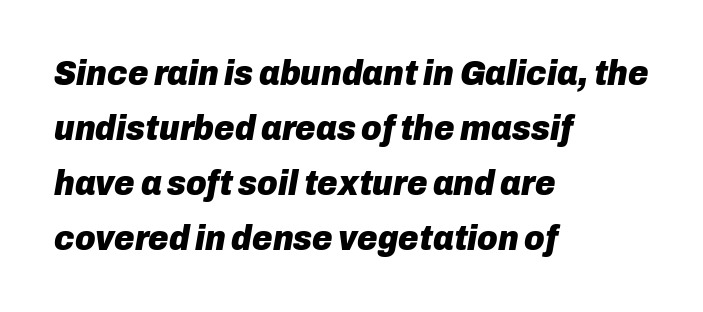
{"italic": "yes", "lean": "right", "slant_degrees": 10, "bold": "yes", "weight": "heavy", "width": "normal", "stroke_contrast": "low", "x_height": "medium", "monospaced": "no", "underline": "no", "align": "left", "line_spacing": "normal", "line_spacing_ratio": 1.57, "letter_spacing": "normal", "letter_spacing_em": 0.0, "glyph_px": 35}
